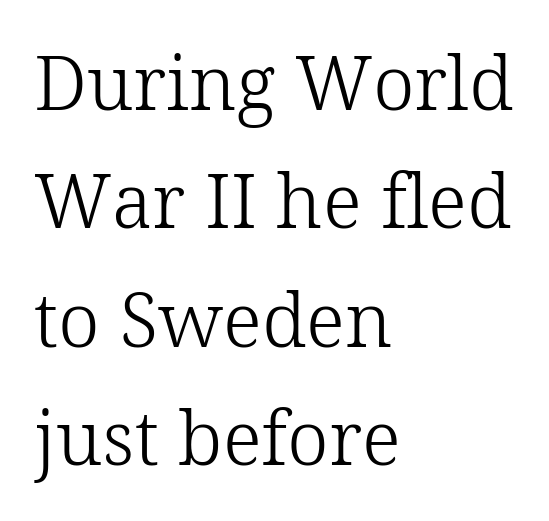
The image shows 75 px light serif type, upright; set left-aligned, normal line spacing (1.58x), normal letter spacing, not underlined; low stroke contrast and a medium x-height.
